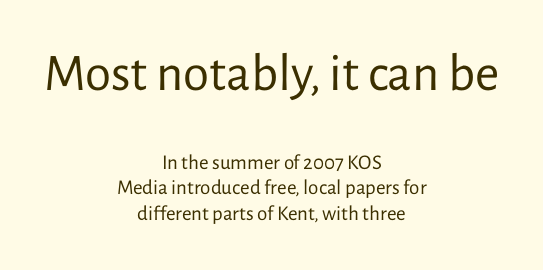
{"serif": "no", "italic": "no", "bold": "no", "weight": "regular", "width": "normal", "stroke_contrast": "low", "x_height": "medium", "monospaced": "no", "underline": "no", "align": "center", "line_spacing_ratio": 1.23, "letter_spacing": "normal", "letter_spacing_em": 0.0, "larger_block": "first", "size_ratio": 2.52, "glyph_px": 53}
